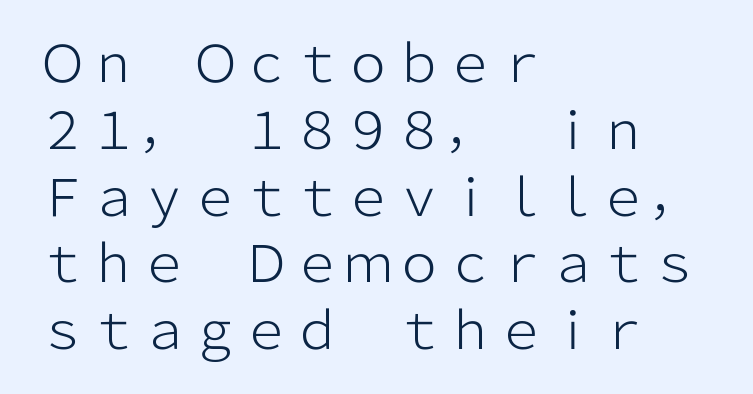
{"serif": "no", "italic": "no", "bold": "no", "weight": "light", "width": "normal", "stroke_contrast": "low", "x_height": "medium", "monospaced": "no", "underline": "no", "align": "left", "line_spacing": "normal", "line_spacing_ratio": 1.31, "letter_spacing": "normal", "letter_spacing_em": 0.0, "glyph_px": 51}
